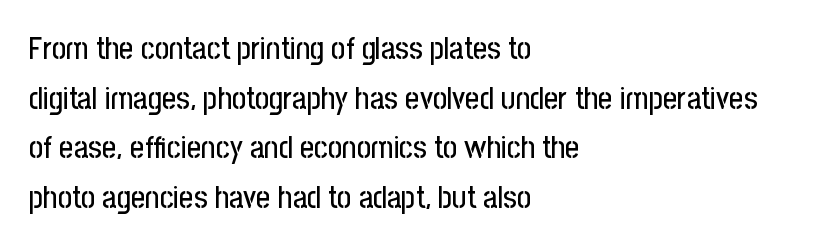
Q: Is the text italic (slanted)? A: No, it is upright.
Q: Is the typeface a serif or a sans-serif typeface? A: Sans-serif.
Q: Is the text underlined? A: No.
Q: How is the paragraph aligned? A: Left-aligned.
Q: Is the spacing between letters normal or unusually wide? A: Normal.
Q: Is the spacing between lines tight, normal or loose? A: Normal.
Q: Width (condensed, normal, or wide)? A: Condensed.
Q: Stroke contrast? A: Low.
Q: x-height? A: Medium.
Q: Monospaced? A: No.
